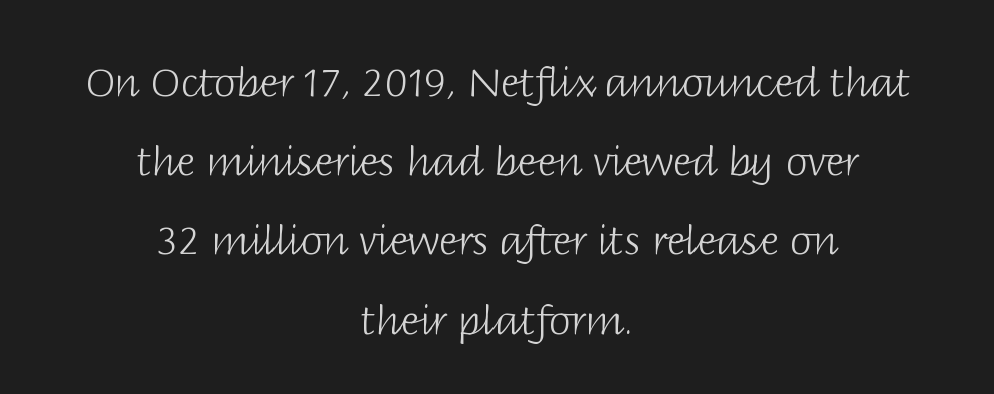
Q: Is the text bold? A: No.
Q: Is the text italic (slanted)? A: No, it is upright.
Q: Is the typeface a serif or a sans-serif typeface? A: Sans-serif.
Q: Is the text underlined? A: No.
Q: How is the paragraph aligned? A: Centered.
Q: Is the spacing between letters normal or unusually wide? A: Normal.
Q: Is the spacing between lines tight, normal or loose? A: Loose.
Q: Width (condensed, normal, or wide)? A: Normal.
Q: Stroke contrast? A: Low.
Q: x-height? A: Large.
Q: Monospaced? A: No.
